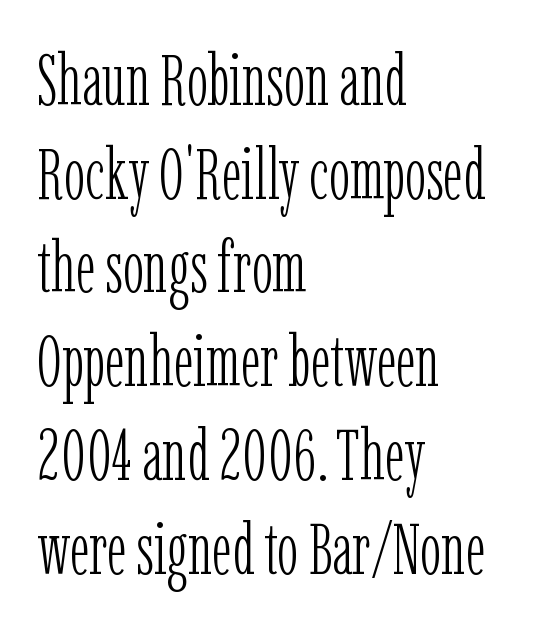
Quick note: interline space is typical. The letters carry serifs — small finishing strokes at the ends of their stems. Visually the block forms a straight wall on the left and a jagged coastline on the right. The rendering uses natural spacing where letterforms have individual widths. Is the type heavy? It reads as light-to-regular instead. Letter spacing: default.
